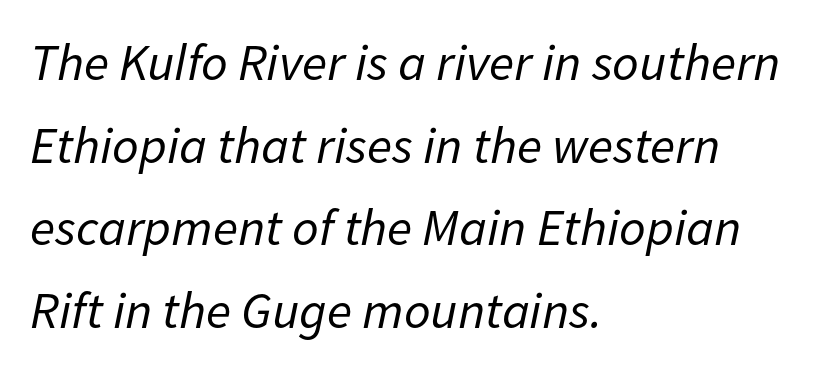
This sample has the flowing, uneven cadence of proportional lettering. You can tell it's italic because the verticals aren't actually vertical. Quick note: interline space is typical. The characters are drawn with everyday or finer stroke widths. The letters sit at their default tracking, neither squeezed nor spread. Each line starts at the same left margin while the right side varies.
